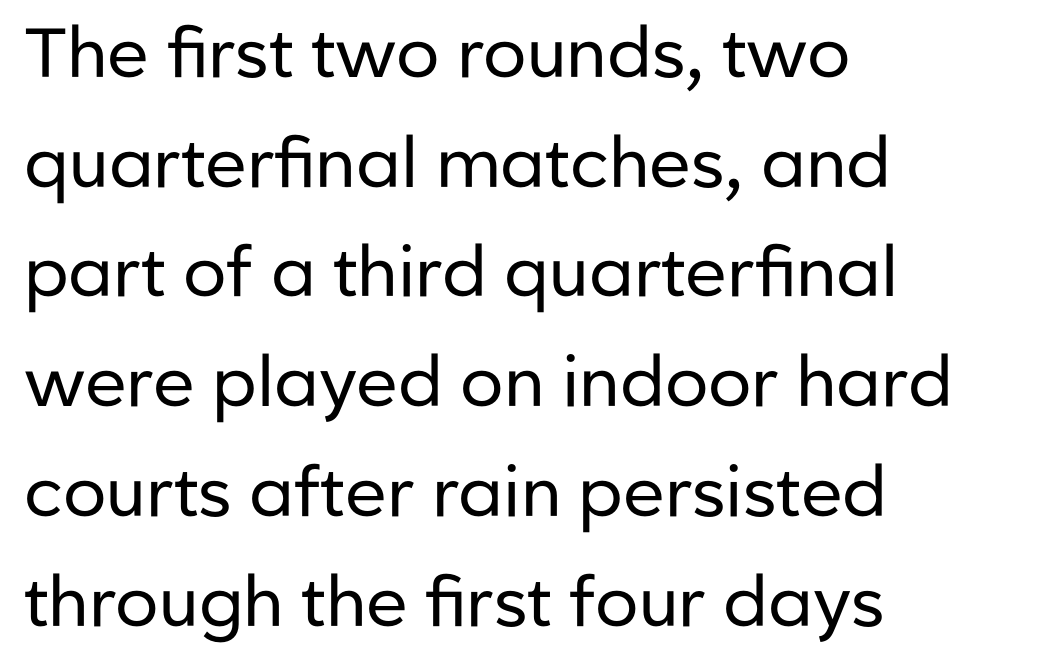
{"serif": "no", "italic": "no", "bold": "no", "weight": "regular", "width": "normal", "stroke_contrast": "low", "x_height": "medium", "monospaced": "no", "underline": "no", "align": "left", "line_spacing": "normal", "line_spacing_ratio": 1.59, "letter_spacing": "normal", "letter_spacing_em": 0.0, "glyph_px": 69}
